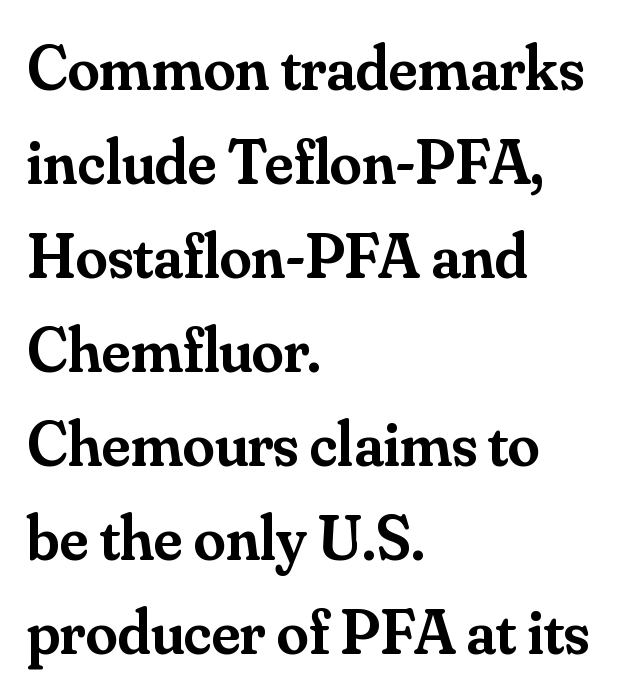
The rendering uses a semibold face; strokes are thickened but not to full bold. The letters carry serifs — small finishing strokes at the ends of their stems. Think of a printed novel: that variable character pitch is what you see here. Reading down the block, your eye returns to a fixed left position each line. Italic? Not at all — the glyphs are vertical.
